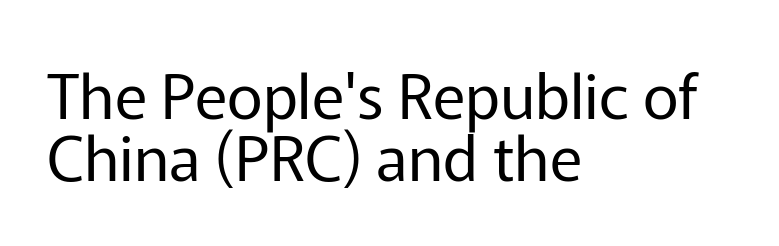
Characters remain perfectly vertical along every line. Descenders are the only things crossing below the line. Notice how descenders almost collide with the ascenders below — that's tight leading. Default kerning and tracking; the words read as compact shapes.
